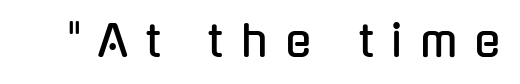
Q: Is the text italic (slanted)? A: No, it is upright.
Q: Is the typeface a serif or a sans-serif typeface? A: Sans-serif.
Q: Is the text underlined? A: No.
Q: Is the spacing between letters normal or unusually wide? A: Unusually wide.
Q: Width (condensed, normal, or wide)? A: Condensed.
Q: Stroke contrast? A: Low.
Q: x-height? A: Medium.
Q: Monospaced? A: No.
